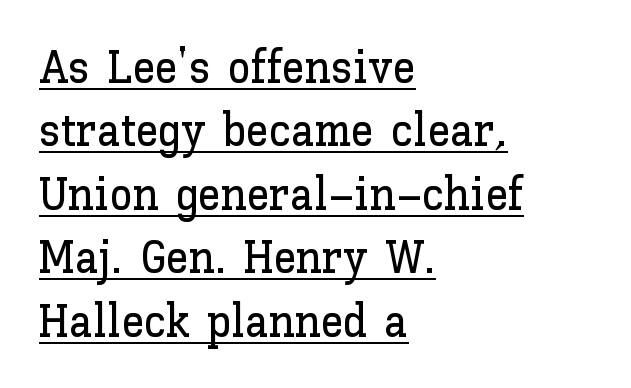
The image shows 46 px text type, upright; set left-aligned, normal line spacing (1.38x), normal letter spacing, underlined; low stroke contrast and a medium x-height.
